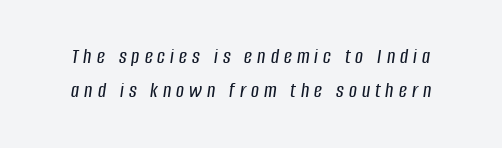
{"italic": "yes", "lean": "right", "slant_degrees": 8, "underline": "no", "line_spacing": "normal", "line_spacing_ratio": 1.56, "letter_spacing": "wide", "letter_spacing_em": 0.23, "glyph_px": 22}
